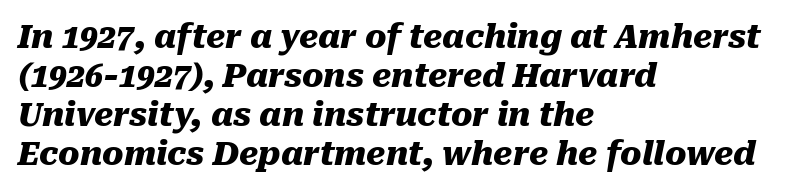
{"italic": "yes", "lean": "right", "slant_degrees": 10, "bold": "yes", "weight": "heavy", "width": "normal", "stroke_contrast": "medium", "x_height": "medium", "monospaced": "no", "underline": "no", "align": "left", "line_spacing_ratio": 1.22, "letter_spacing": "normal", "letter_spacing_em": 0.0, "glyph_px": 32}
